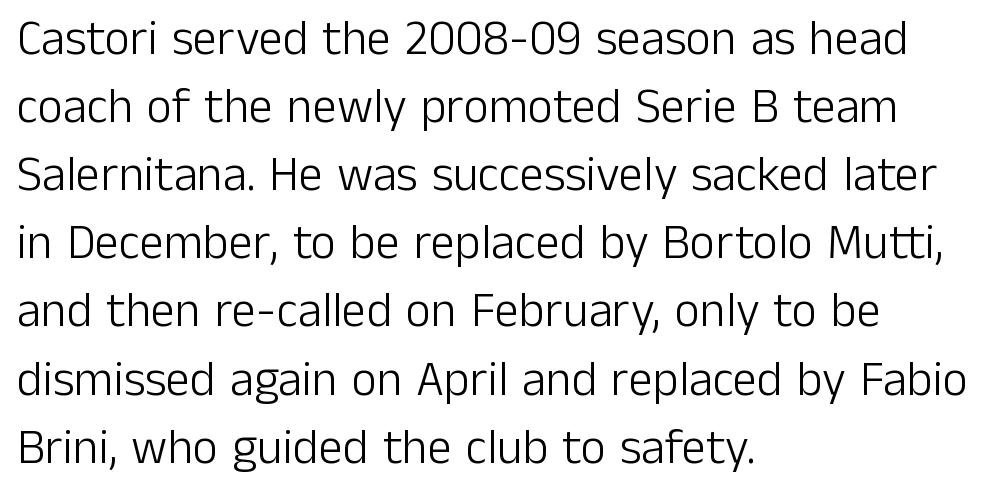
Q: Is the text bold? A: No.
Q: Is the text italic (slanted)? A: No, it is upright.
Q: Is the typeface a serif or a sans-serif typeface? A: Sans-serif.
Q: Is the text underlined? A: No.
Q: How is the paragraph aligned? A: Left-aligned.
Q: Is the spacing between letters normal or unusually wide? A: Normal.
Q: Is the spacing between lines tight, normal or loose? A: Normal.
Q: Width (condensed, normal, or wide)? A: Normal.
Q: Stroke contrast? A: Low.
Q: x-height? A: Medium.
Q: Monospaced? A: No.
